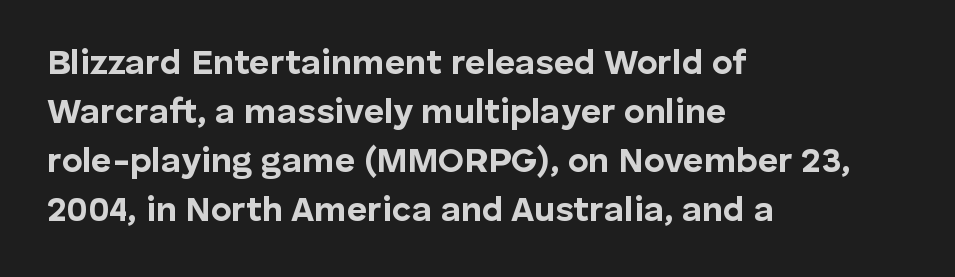
Any mark beneath the type? The region is blank. You can tell from the bare stems that sans-serif type was used. Interline gaps are of average width in this sample. Nope, not italic — everything's standing straight. The setting favours the left margin, as ordinary paragraphs usually do.
